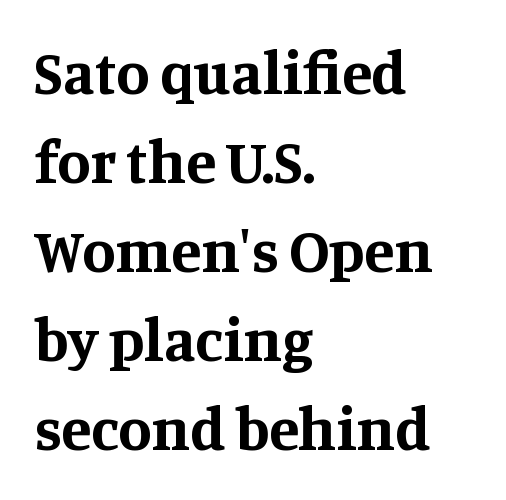
The image shows 61 px bold serif type, upright; set left-aligned, normal line spacing (1.46x), normal letter spacing, not underlined; medium stroke contrast and a large x-height.
